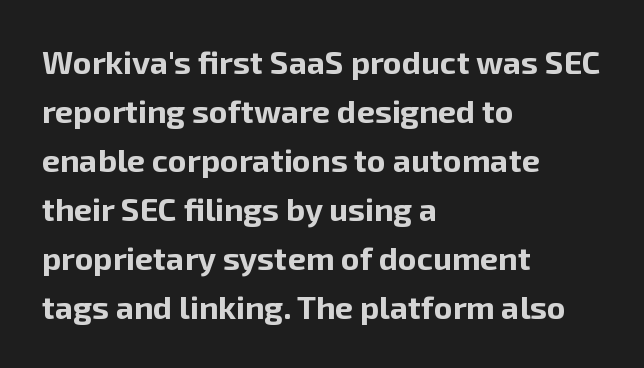
The image shows 32 px bold sans-serif type, upright; set left-aligned, normal line spacing (1.53x), normal letter spacing, not underlined; low stroke contrast and a medium x-height.
